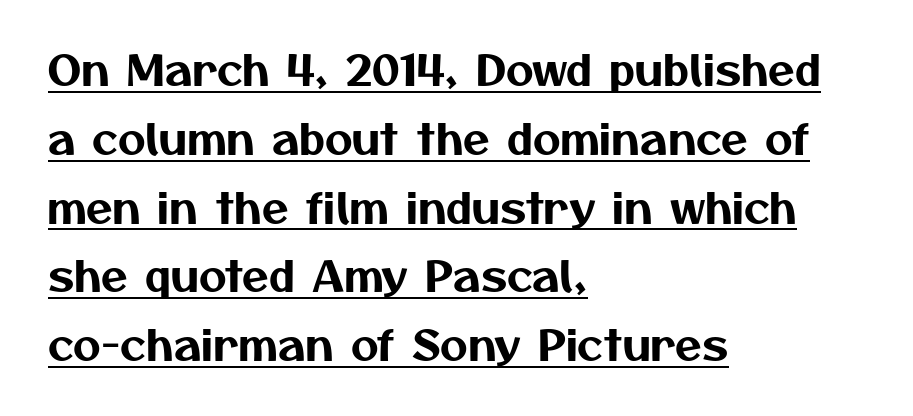
Q: Is the typeface a serif or a sans-serif typeface? A: Sans-serif.
Q: Is the text underlined? A: Yes.
Q: How is the paragraph aligned? A: Left-aligned.
Q: Is the spacing between letters normal or unusually wide? A: Normal.
Q: Is the spacing between lines tight, normal or loose? A: Normal.
Q: Width (condensed, normal, or wide)? A: Normal.
Q: Stroke contrast? A: Medium.
Q: x-height? A: Medium.
Q: Monospaced? A: No.
